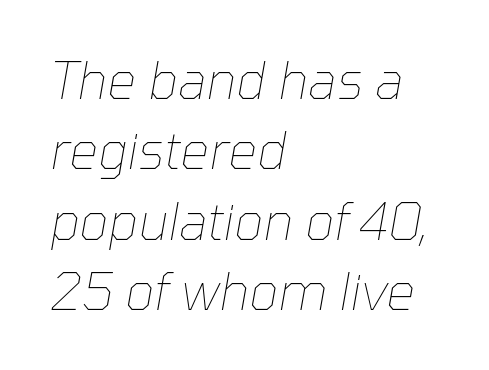
Q: Is the text bold? A: No.
Q: Is the text italic (slanted)? A: Yes, it leans right by about 10 degrees.
Q: Is the text underlined? A: No.
Q: How is the paragraph aligned? A: Left-aligned.
Q: Is the spacing between letters normal or unusually wide? A: Normal.
Q: Is the spacing between lines tight, normal or loose? A: Normal.
Q: Width (condensed, normal, or wide)? A: Normal.
Q: Stroke contrast? A: Low.
Q: x-height? A: Medium.
Q: Monospaced? A: No.
